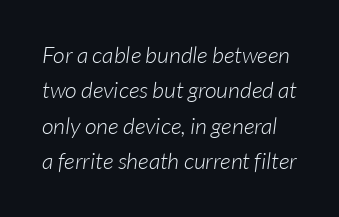
Q: Is the text bold? A: No.
Q: Is the text underlined? A: No.
Q: Is the spacing between letters normal or unusually wide? A: Normal.
Q: Is the spacing between lines tight, normal or loose? A: Normal.
